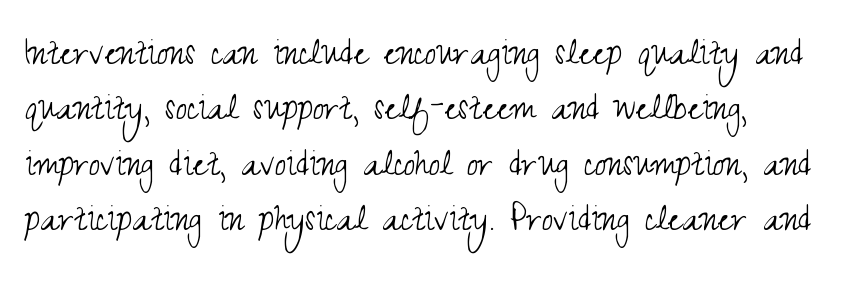
The lettering holds an erect, upright posture throughout. Bold? No — there's no thickening of the strokes. Honestly, the letter spacing is just normal — you wouldn't notice it. Only glyphs here, with clear space below each row. Nothing sits at the stroke ends, so this counts as sans-serif. Do the characters align in a grid? No, the font is proportional.
